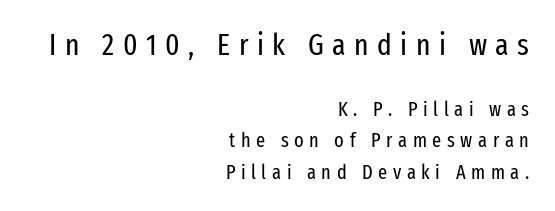
{"serif": "no", "italic": "no", "bold": "no", "weight": "regular", "width": "condensed", "stroke_contrast": "low", "x_height": "medium", "monospaced": "no", "underline": "no", "align": "right", "line_spacing": "normal", "line_spacing_ratio": 1.57, "letter_spacing": "wide", "letter_spacing_em": 0.28, "larger_block": "first", "size_ratio": 1.5, "glyph_px": 30}
